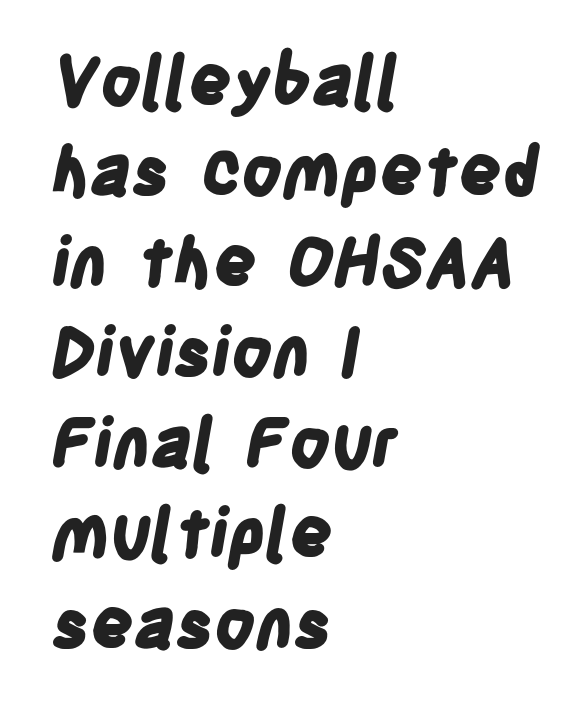
Nothing unusual about the tracking: characters are spaced as the font intends. The sample has been set heavy, in full bold. I'd call this a sans setting — the letters go barefoot. Where is the straight margin? On the left. Notice how descenders clear the ascenders below comfortably — that's standard leading.
